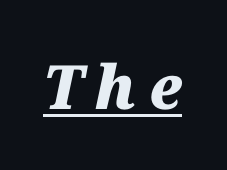
Q: Is the text bold? A: Yes.
Q: Is the text italic (slanted)? A: Yes, it leans right by about 12 degrees.
Q: Is the text underlined? A: Yes.
Q: Is the spacing between letters normal or unusually wide? A: Unusually wide.
Q: Width (condensed, normal, or wide)? A: Normal.
Q: Stroke contrast? A: Medium.
Q: x-height? A: Medium.
Q: Monospaced? A: No.
